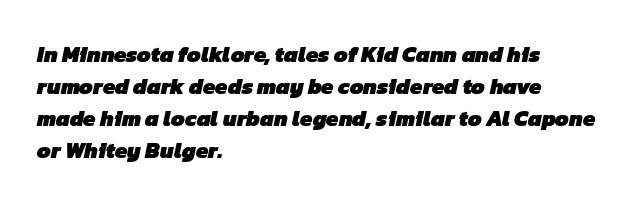
{"bold": "yes", "underline": "no", "align": "left", "line_spacing": "normal", "line_spacing_ratio": 1.46, "letter_spacing": "normal", "letter_spacing_em": 0.0, "glyph_px": 22}
